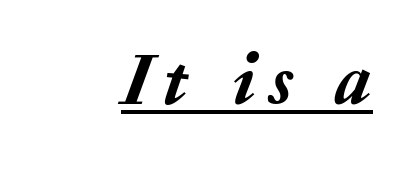
{"italic": "yes", "lean": "right", "slant_degrees": 20, "width": "normal", "stroke_contrast": "low", "x_height": "medium", "monospaced": "no", "underline": "yes", "letter_spacing": "wide", "letter_spacing_em": 0.21, "glyph_px": 73}
